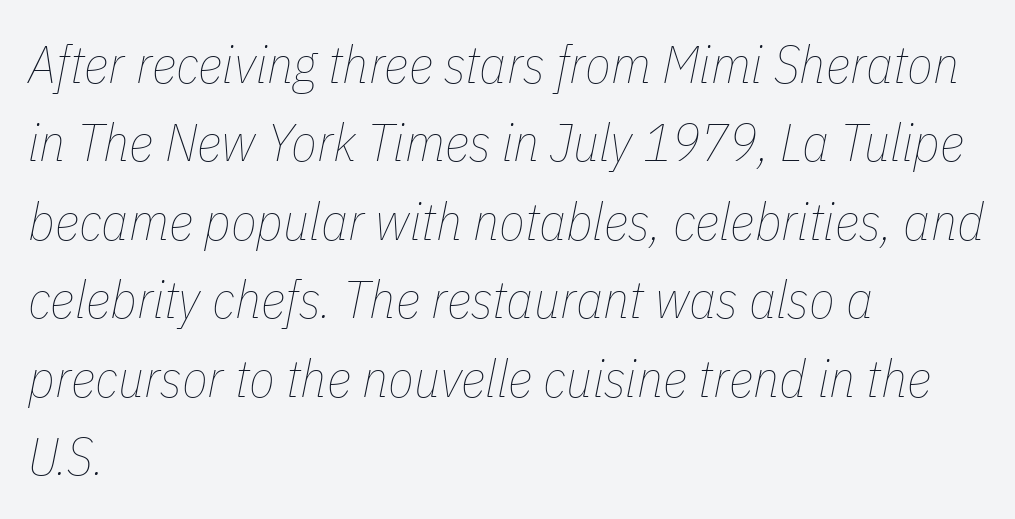
{"italic": "yes", "lean": "right", "slant_degrees": 11, "bold": "no", "weight": "thin", "width": "condensed", "stroke_contrast": "low", "x_height": "medium", "monospaced": "no", "underline": "no", "align": "left", "line_spacing": "normal", "line_spacing_ratio": 1.48, "letter_spacing": "normal", "letter_spacing_em": 0.0, "glyph_px": 53}
